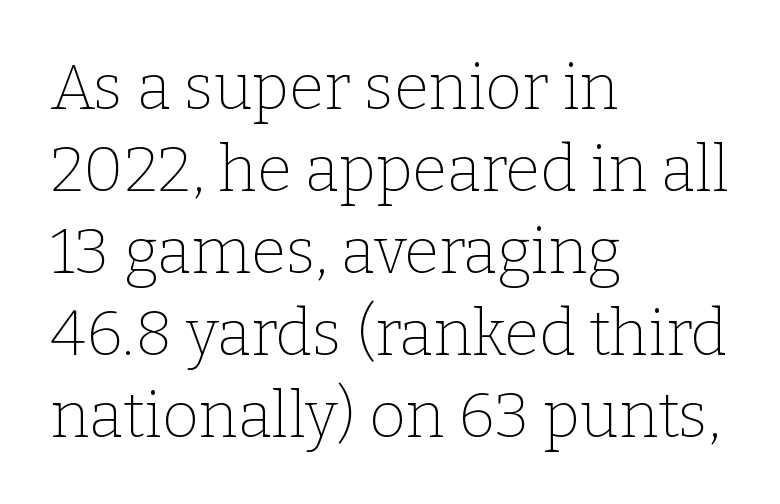
Only glyphs here, with clear space below each row. Counters stay open thanks to moderate or lighter strokes. Visually the block forms a straight wall on the left and a jagged coastline on the right. The glyphs in this specimen are seriffed. The lettering stays uniformly vertical, giving the passage a roman look. Here the glyphs are tracked normally, forming tight word shapes.
